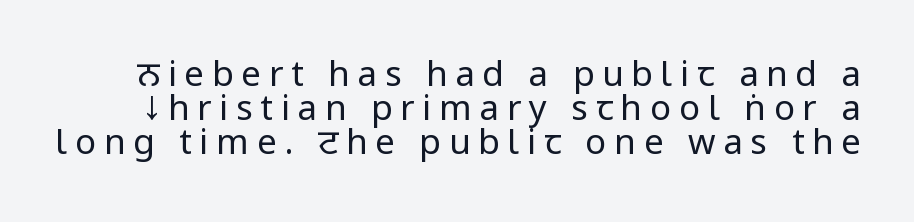
Spacing between characters has been opened up far beyond the box default. It's the straight-up-and-down kind of type. Heaviness? Minimal to ordinary, like unemphasized prose. Regarding serifs, this sample does without them. The specimen omits any rule beneath the text block's lines. Whoever set this chose condensed vertical rhythm over breathing room.
